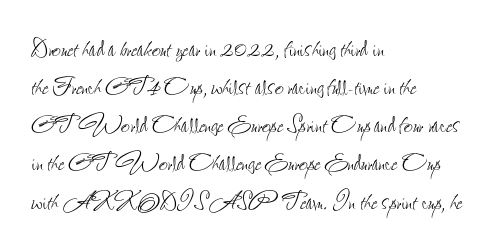
Summary of weight: not heavy and not bold. Character widths vary here, with narrow letters taking less room than wide ones. Rule under the text: the space is simply empty. Is the block centered? No — it sits flush against the left margin.
